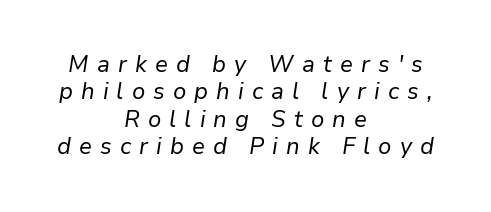
Q: Is the text bold? A: No.
Q: Is the text italic (slanted)? A: Yes, it leans right by about 9 degrees.
Q: Is the text underlined? A: No.
Q: How is the paragraph aligned? A: Centered.
Q: Is the spacing between letters normal or unusually wide? A: Unusually wide.
